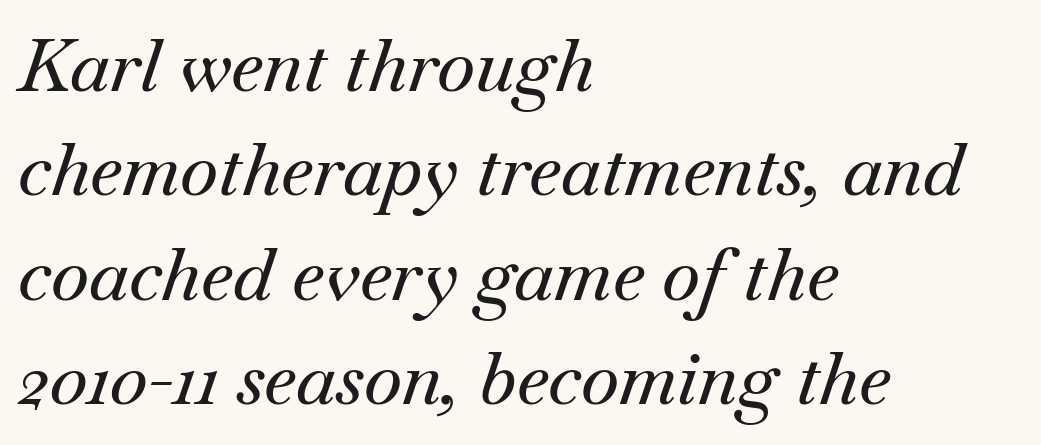
These lines are rendered in a variable-pitch font. Anything drawn beneath the words? Only blank space. In terms of letterspacing, this is plain default setting. If you drew a ruler down the left edge, every line would touch it. Each new line begins a customary step beneath the previous one. Looking at the ascenders, they clearly lean.
